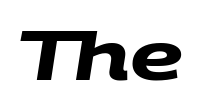
The image shows 66 px heavy, wide sans-serif type; set normal letter spacing, not underlined; medium stroke contrast and a large x-height.
